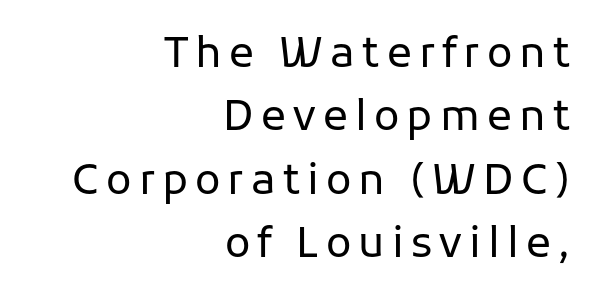
A bare baseline throughout the passage. The font is comparable to plain body text, perhaps lighter. The font family rendered here belongs to the sans-serif group. Ascenders rise straight up at ninety degrees. The passage is arranged like a letterhead date or caption credit — flush right. The block of text has a typical density, with ordinary space between rows.
